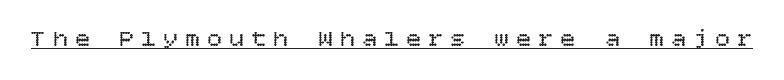
The image shows 24 px text type, upright; set unusually wide letter spacing (+0.32 em), underlined.
